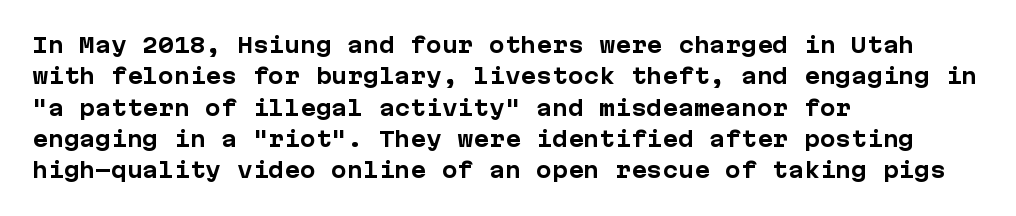
{"italic": "no", "bold": "yes", "underline": "no", "align": "left", "line_spacing": "normal", "line_spacing_ratio": 1.49, "letter_spacing": "normal", "letter_spacing_em": 0.0, "glyph_px": 21}
